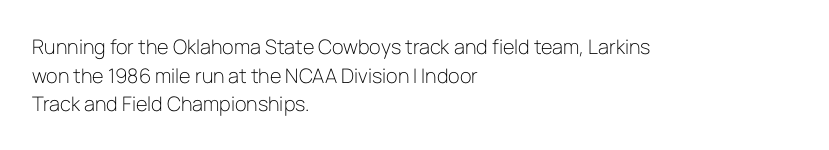
Q: Is the text bold? A: No.
Q: Is the text italic (slanted)? A: No, it is upright.
Q: Is the text underlined? A: No.
Q: How is the paragraph aligned? A: Left-aligned.
Q: Is the spacing between letters normal or unusually wide? A: Normal.
Q: Is the spacing between lines tight, normal or loose? A: Normal.
